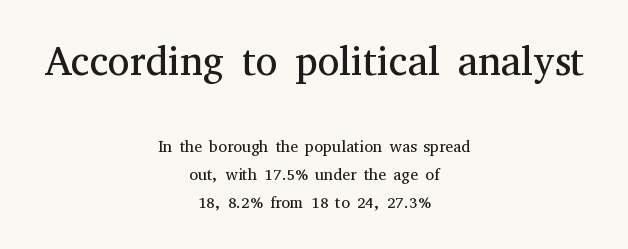
{"serif": "yes", "italic": "no", "bold": "no", "weight": "regular", "width": "normal", "stroke_contrast": "medium", "x_height": "medium", "monospaced": "no", "underline": "no", "align": "center", "line_spacing_ratio": 1.73, "letter_spacing": "normal", "letter_spacing_em": 0.0, "larger_block": "first", "size_ratio": 2.5, "glyph_px": 40}
